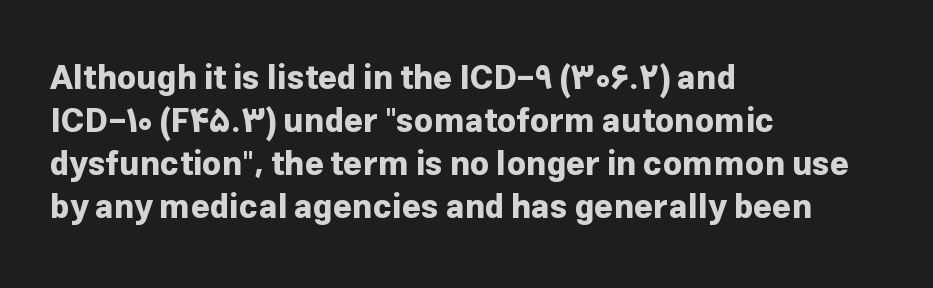
Layout note: lines flush left. Strokes here are thick enough to call this a true bold. The font family rendered here belongs to the sans-serif group. The area under the type is left untouched.
